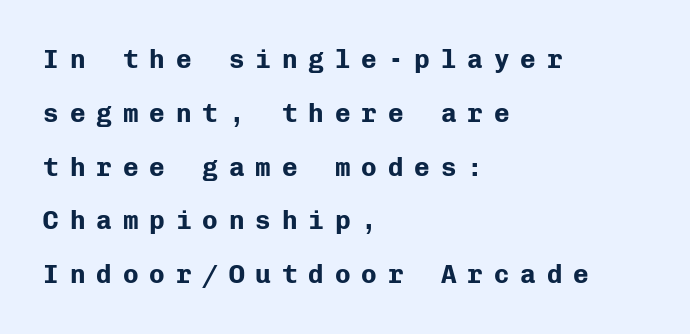
The image shows 26 px bold type, upright; set left-aligned, loose line spacing (2.07x), unusually wide letter spacing (+0.42 em), not underlined.
